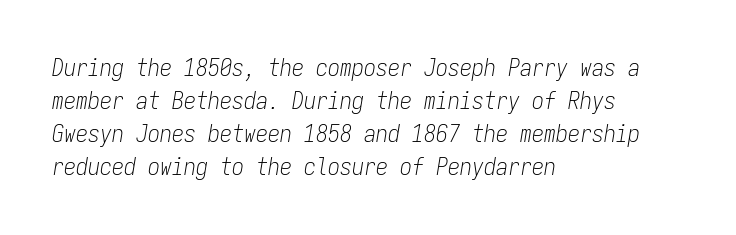
Is the type heavy? It reads as light-to-regular instead. Descenders are the only things crossing below the line. Is the type slanted? Yes — the strokes lean at a clear angle. This rendering uses left alignment, leaving the right contour irregular.
